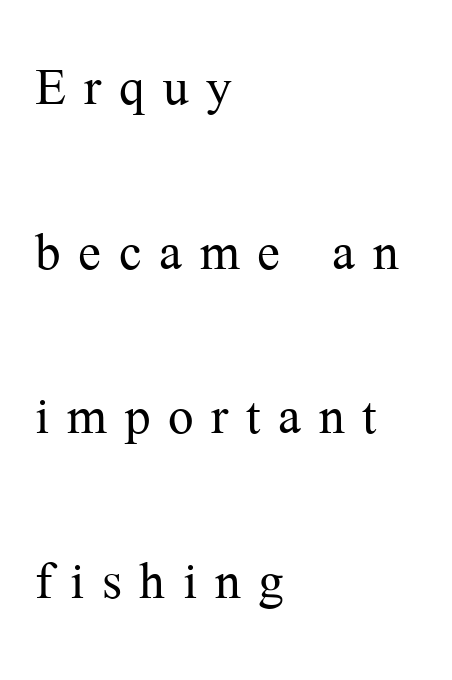
The image shows 68 px light serif type, upright; set left-aligned, loose line spacing (2.42x), unusually wide letter spacing (+0.26 em), not underlined; medium stroke contrast and a medium x-height.
